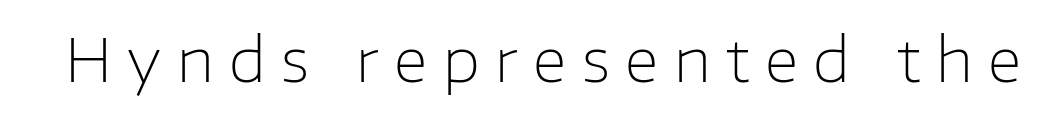
{"serif": "no", "italic": "no", "bold": "no", "weight": "light", "width": "normal", "stroke_contrast": "low", "x_height": "medium", "monospaced": "no", "underline": "no", "letter_spacing": "wide", "letter_spacing_em": 0.26, "glyph_px": 60}
